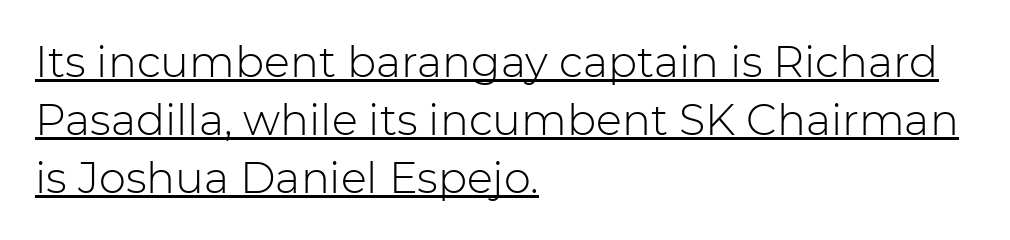
The text block is weighted toward the left margin, trailing off unevenly rightward. The string is rendered with underlining switched on. Glyph-to-glyph distance matches everyday printed text. The typesetting does not lean heavy: it is not bold.
